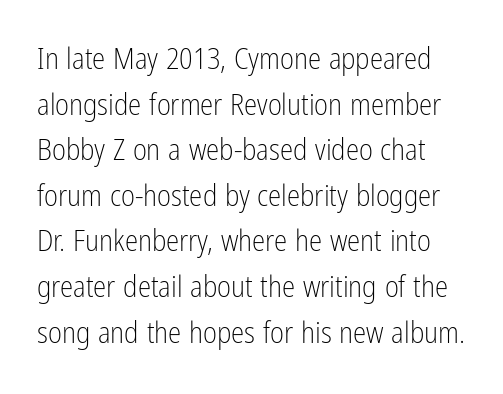
The image shows 30 px light, condensed sans-serif type, upright; set normal line spacing (1.52x), normal letter spacing, not underlined; low stroke contrast and a medium x-height.
